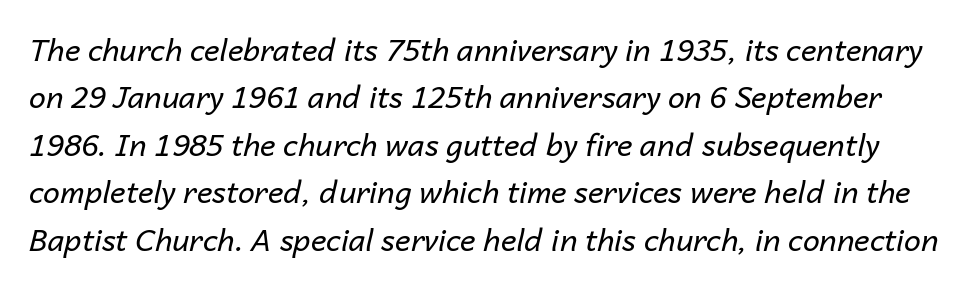
{"italic": "yes", "lean": "right", "slant_degrees": 14, "bold": "no", "weight": "regular", "width": "normal", "stroke_contrast": "low", "x_height": "medium", "monospaced": "no", "underline": "no", "line_spacing": "normal", "line_spacing_ratio": 1.58, "letter_spacing": "normal", "letter_spacing_em": 0.0, "glyph_px": 30}
